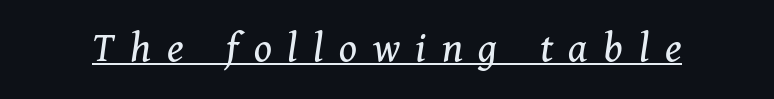
Q: Is the text bold? A: No.
Q: Is the text italic (slanted)? A: Yes, it leans right by about 11 degrees.
Q: Is the typeface a serif or a sans-serif typeface? A: Serif.
Q: Is the text underlined? A: Yes.
Q: Is the spacing between letters normal or unusually wide? A: Unusually wide.
Q: Width (condensed, normal, or wide)? A: Normal.
Q: Stroke contrast? A: Medium.
Q: x-height? A: Medium.
Q: Monospaced? A: No.
